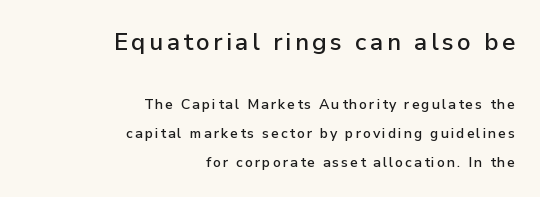
The image shows 24 px text type, upright; set right-aligned, loose line spacing (2.07x), not underlined; the first (top) block is 1.71x larger.
